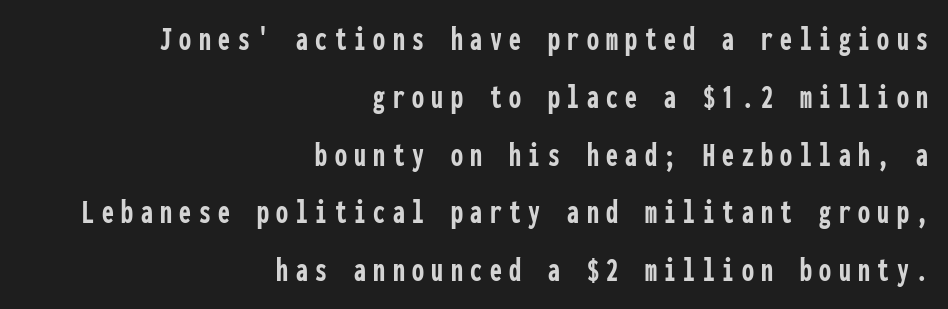
The image shows 34 px semibold, condensed sans-serif type, upright, monospaced; set right-aligned, normal line spacing (1.7x), unusually wide letter spacing (+0.22 em), not underlined; low stroke contrast and a medium x-height.
